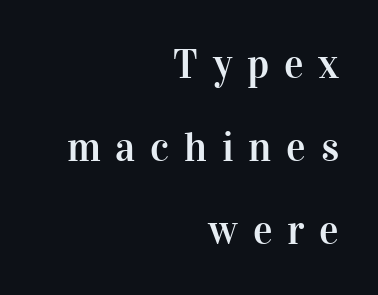
The image shows 41 px serif type, upright; set right-aligned, loose line spacing (2.02x), unusually wide letter spacing (+0.36 em), not underlined; high stroke contrast and a medium x-height.
